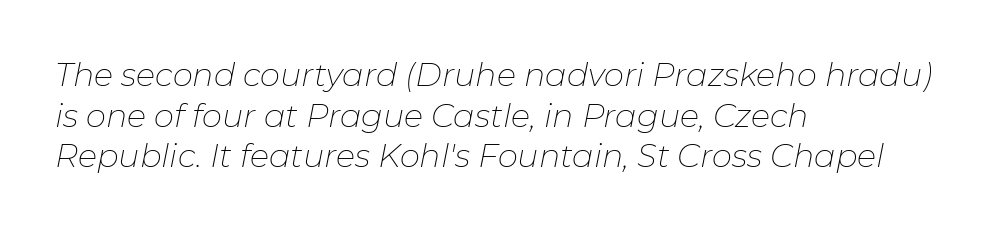
{"italic": "yes", "lean": "right", "slant_degrees": 11, "bold": "no", "weight": "thin", "width": "normal", "stroke_contrast": "low", "x_height": "medium", "monospaced": "no", "underline": "no", "align": "left", "line_spacing": "normal", "line_spacing_ratio": 1.27, "letter_spacing": "normal", "letter_spacing_em": 0.0, "glyph_px": 32}
